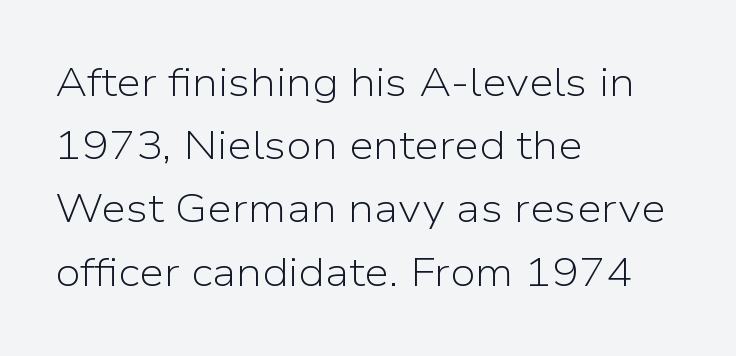
Leading: standard. Caption: standard tracking, unaltered. No letter is thick-stroked: the sample isn't bold. Nothing sits at the stroke ends, so this counts as sans-serif. Every character sits straight up, as roman type does. The passage is arranged the way most books set body copy — flush left.
